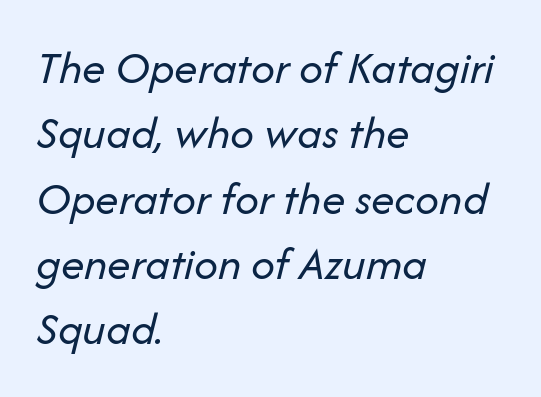
Q: Is the text bold? A: No.
Q: Is the text italic (slanted)? A: Yes, it leans right by about 14 degrees.
Q: Is the text underlined? A: No.
Q: How is the paragraph aligned? A: Left-aligned.
Q: Is the spacing between letters normal or unusually wide? A: Normal.
Q: Is the spacing between lines tight, normal or loose? A: Normal.
Q: Width (condensed, normal, or wide)? A: Normal.
Q: Stroke contrast? A: Low.
Q: x-height? A: Medium.
Q: Monospaced? A: No.
